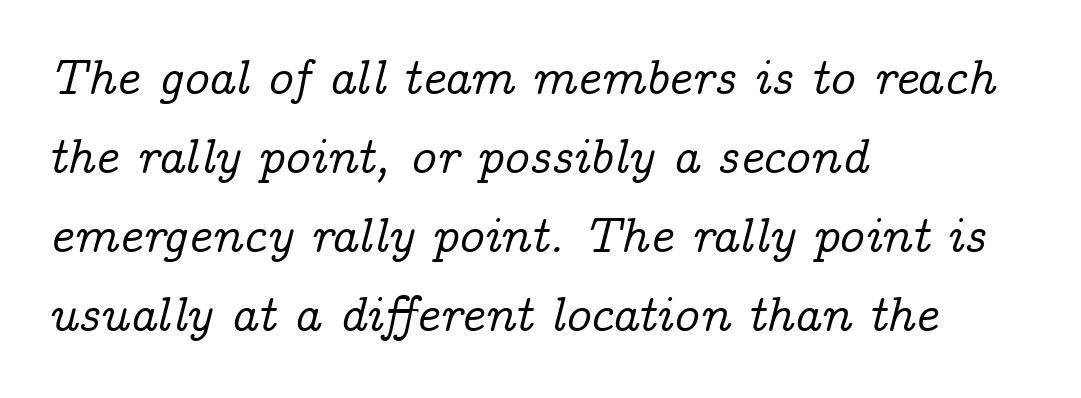
Q: Is the text italic (slanted)? A: Yes, it leans right by about 14 degrees.
Q: Is the typeface a serif or a sans-serif typeface? A: Serif.
Q: Is the text underlined? A: No.
Q: How is the paragraph aligned? A: Left-aligned.
Q: Is the spacing between letters normal or unusually wide? A: Normal.
Q: Is the spacing between lines tight, normal or loose? A: Normal.
Q: Width (condensed, normal, or wide)? A: Normal.
Q: Stroke contrast? A: Low.
Q: x-height? A: Medium.
Q: Monospaced? A: No.
